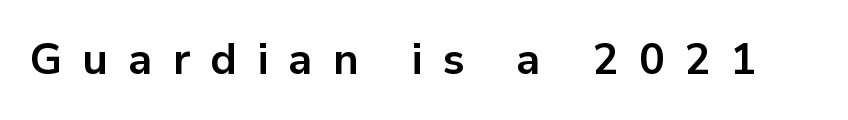
{"serif": "no", "italic": "no", "bold": "yes", "weight": "bold", "width": "normal", "stroke_contrast": "low", "x_height": "medium", "monospaced": "no", "underline": "no", "letter_spacing": "wide", "letter_spacing_em": 0.47, "glyph_px": 43}
